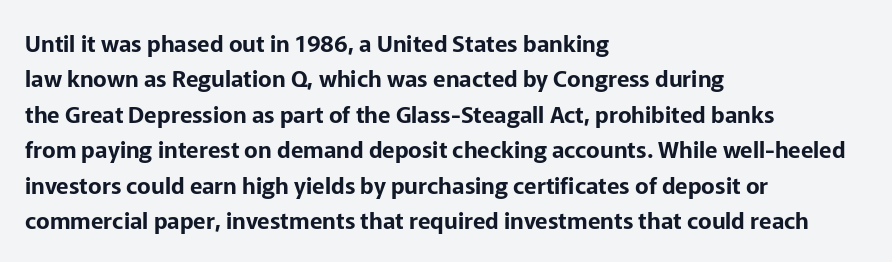
Nope, not italic — everything's standing straight. Words appear dense and cohesive because spacing is normal. The baseline area is clear. These lines sit exactly where default settings would place them. The compositor pushed each line to the left boundary.
